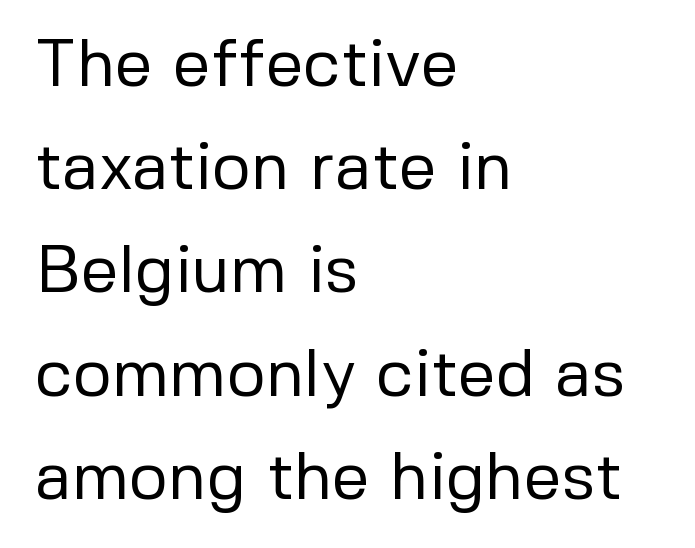
Q: Is the text bold? A: No.
Q: Is the text italic (slanted)? A: No, it is upright.
Q: Is the typeface a serif or a sans-serif typeface? A: Sans-serif.
Q: Is the text underlined? A: No.
Q: How is the paragraph aligned? A: Left-aligned.
Q: Is the spacing between letters normal or unusually wide? A: Normal.
Q: Is the spacing between lines tight, normal or loose? A: Normal.
Q: Width (condensed, normal, or wide)? A: Normal.
Q: Stroke contrast? A: Low.
Q: x-height? A: Medium.
Q: Monospaced? A: No.
